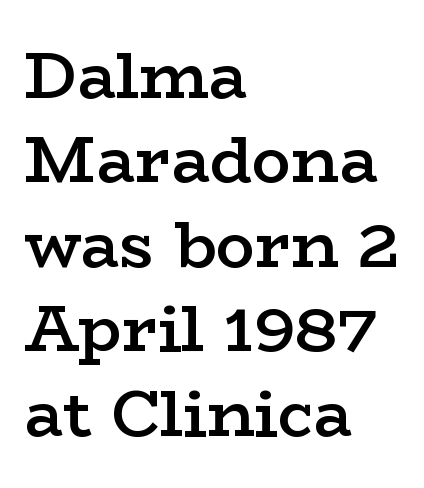
Q: Is the text bold? A: Semi-bold.
Q: Is the text italic (slanted)? A: No, it is upright.
Q: Is the typeface a serif or a sans-serif typeface? A: Serif.
Q: Is the text underlined? A: No.
Q: How is the paragraph aligned? A: Left-aligned.
Q: Is the spacing between letters normal or unusually wide? A: Normal.
Q: Is the spacing between lines tight, normal or loose? A: Normal.
Q: Width (condensed, normal, or wide)? A: Wide.
Q: Stroke contrast? A: Low.
Q: x-height? A: Medium.
Q: Monospaced? A: No.
